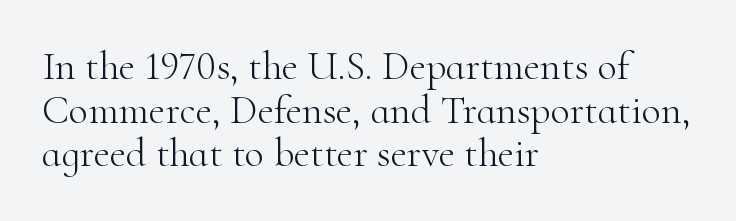
Q: Is the text bold? A: No.
Q: Is the text italic (slanted)? A: No, it is upright.
Q: Is the typeface a serif or a sans-serif typeface? A: Serif.
Q: Is the text underlined? A: No.
Q: How is the paragraph aligned? A: Left-aligned.
Q: Is the spacing between letters normal or unusually wide? A: Normal.
Q: Is the spacing between lines tight, normal or loose? A: Tight.
Q: Width (condensed, normal, or wide)? A: Normal.
Q: Stroke contrast? A: High.
Q: x-height? A: Small.
Q: Monospaced? A: No.
